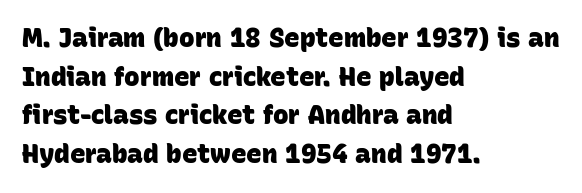
The string is rendered with underlining switched off. Caption: bold face, heavy strokes. The rendering uses a moderate line-height, typical for paragraphs. The gaps between neighbouring characters are ordinary and unremarkable. Every row of glyphs begins at an identical x-position on the left.
